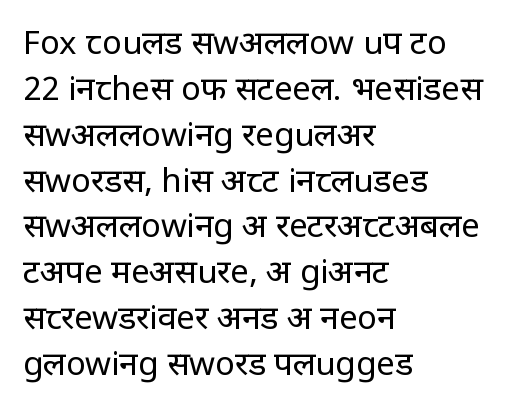
{"serif": "no", "italic": "no", "bold": "no", "weight": "regular", "width": "normal", "stroke_contrast": "low", "x_height": "large", "monospaced": "no", "underline": "no", "align": "left", "line_spacing": "normal", "line_spacing_ratio": 1.39, "letter_spacing": "normal", "letter_spacing_em": 0.0, "glyph_px": 33}
